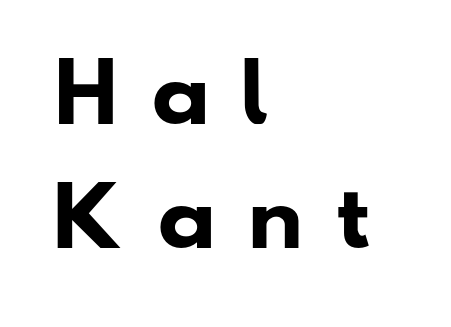
{"serif": "no", "bold": "yes", "weight": "heavy", "width": "wide", "stroke_contrast": "low", "x_height": "small", "monospaced": "no", "underline": "no", "align": "left", "line_spacing": "normal", "line_spacing_ratio": 1.61, "letter_spacing": "wide", "letter_spacing_em": 0.39, "glyph_px": 77}
